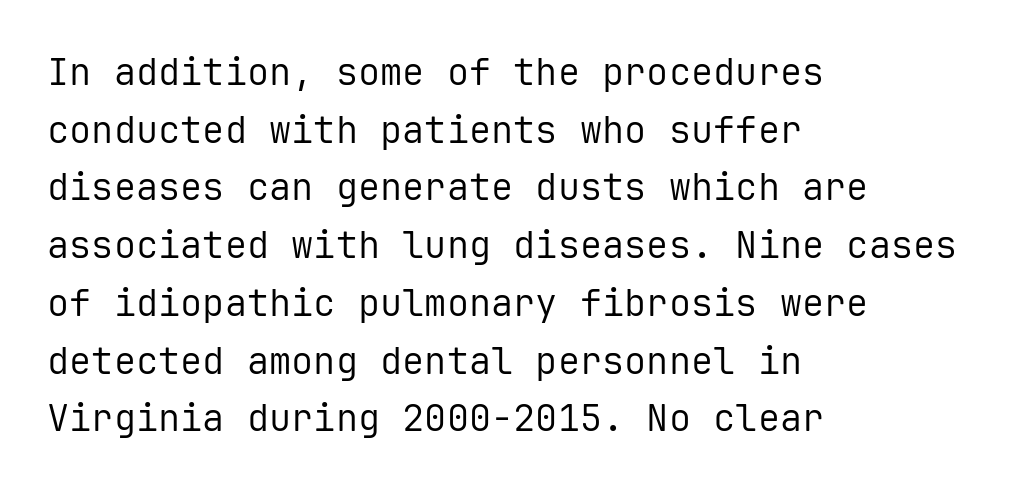
Short note: letters normally spaced. Letters rest on an invisible, unmarked baseline. The face used here is monospaced, like something from a code editor. In terms of posture, this sample is upright. Left-aligned paragraph, ragged on the right. Honestly, the row spacing looks completely unremarkable.
